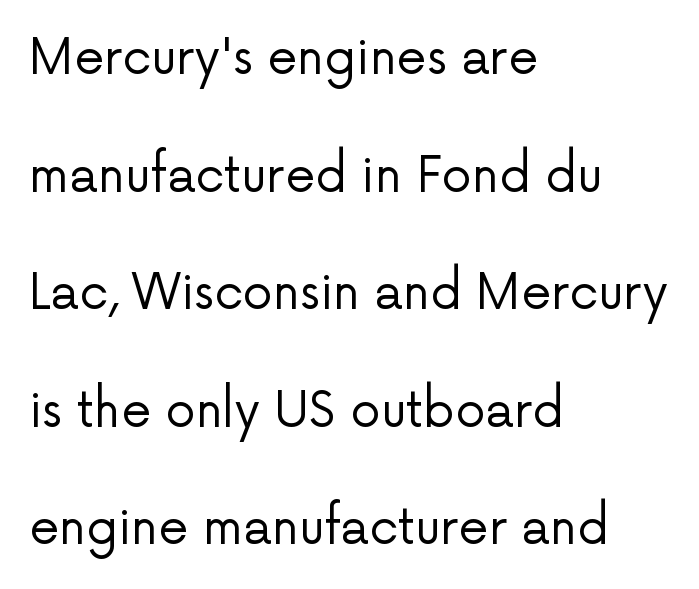
{"serif": "no", "italic": "no", "bold": "no", "weight": "regular", "width": "normal", "stroke_contrast": "low", "x_height": "medium", "monospaced": "no", "underline": "no", "align": "left", "line_spacing": "loose", "line_spacing_ratio": 2.45, "letter_spacing": "normal", "letter_spacing_em": 0.0, "glyph_px": 48}
